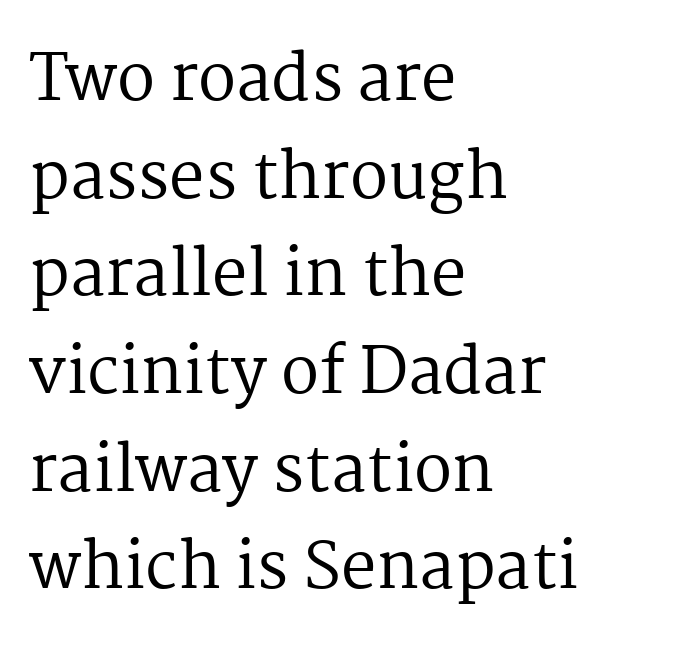
Q: Is the text bold? A: No.
Q: Is the text italic (slanted)? A: No, it is upright.
Q: Is the typeface a serif or a sans-serif typeface? A: Serif.
Q: Is the text underlined? A: No.
Q: How is the paragraph aligned? A: Left-aligned.
Q: Is the spacing between letters normal or unusually wide? A: Normal.
Q: Is the spacing between lines tight, normal or loose? A: Normal.
Q: Width (condensed, normal, or wide)? A: Normal.
Q: Stroke contrast? A: Medium.
Q: x-height? A: Medium.
Q: Monospaced? A: No.
